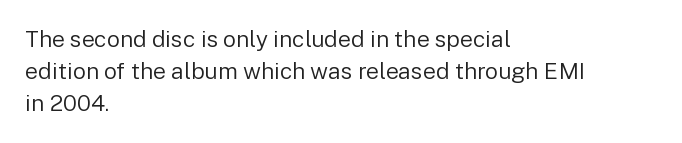
Regarding leading, the lines here are spaced in the standard way. The setting favours the left margin, as ordinary paragraphs usually do. The typeface has the unassuming heft of standard copy or less. The tracking reads as untouched default to a designer's eye. Type without underlining. Vertical strokes here are truly vertical.
